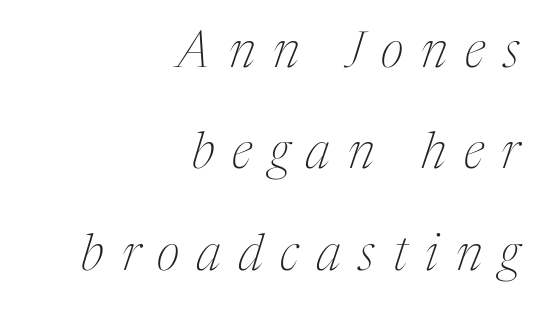
{"serif": "yes", "italic": "yes", "lean": "right", "slant_degrees": 17, "bold": "no", "weight": "thin", "width": "condensed", "stroke_contrast": "medium", "x_height": "medium", "monospaced": "no", "underline": "no", "align": "right", "line_spacing": "loose", "line_spacing_ratio": 2.03, "letter_spacing": "wide", "letter_spacing_em": 0.36, "glyph_px": 50}
